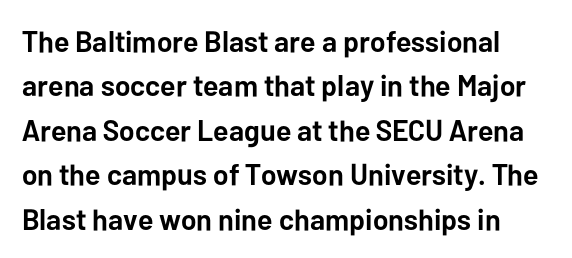
Q: Is the text bold? A: Yes.
Q: Is the text italic (slanted)? A: No, it is upright.
Q: Is the typeface a serif or a sans-serif typeface? A: Sans-serif.
Q: Is the text underlined? A: No.
Q: Is the spacing between letters normal or unusually wide? A: Normal.
Q: Is the spacing between lines tight, normal or loose? A: Normal.
Q: Width (condensed, normal, or wide)? A: Normal.
Q: Stroke contrast? A: Low.
Q: x-height? A: Medium.
Q: Monospaced? A: No.
